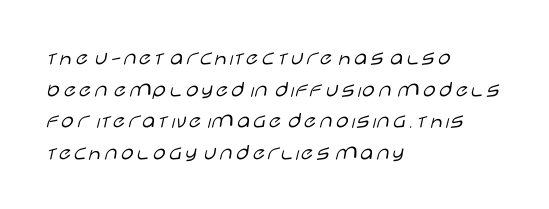
Q: Is the text bold? A: No.
Q: Is the text italic (slanted)? A: Yes.
Q: Is the text underlined? A: No.
Q: How is the paragraph aligned? A: Left-aligned.
Q: Is the spacing between letters normal or unusually wide? A: Normal.
Q: Is the spacing between lines tight, normal or loose? A: Normal.
